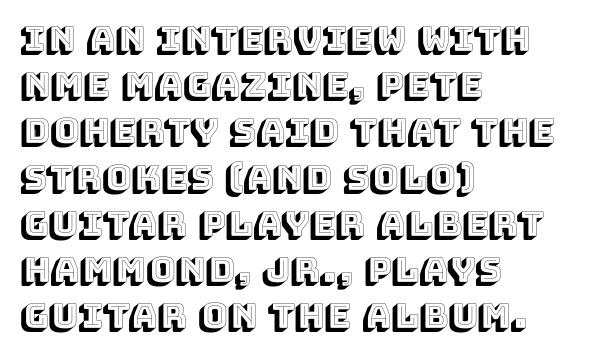
The image shows 35 px text type, upright; set left-aligned, normal line spacing (1.32x), normal letter spacing, not underlined; a large x-height.
